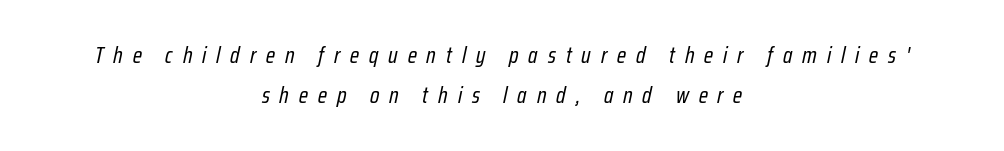
Caption: expanded tracking, letters set apart. These lines are centered, leaving both edges ragged. The specimen reads as italic at a glance. The area under the type is left untouched. Stroke thickness stays within the range of a standard reading face or lighter.
